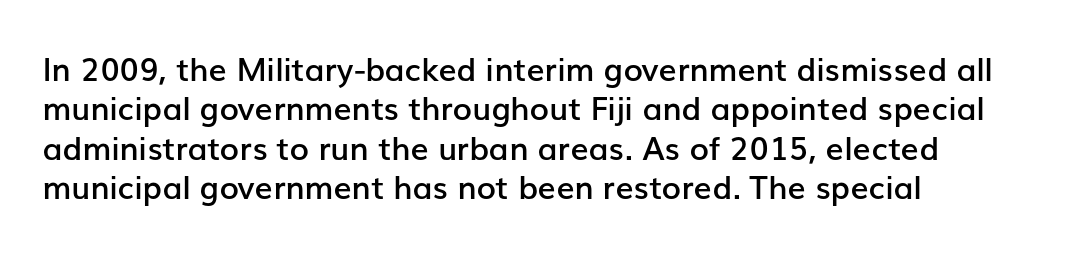
The image shows 32 px semibold sans-serif type, upright; set left-aligned, line spacing 1.23x, normal letter spacing, not underlined; low stroke contrast and a medium x-height.
